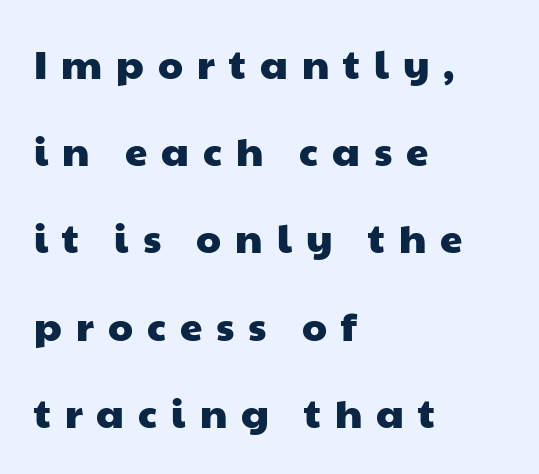
The letters advance in unequal steps, a hallmark of proportional type. Decoration check: the copy has no underline. The tracking reads as deliberately expanded to a designer's eye. I'd call this a sans setting — the letters go barefoot. Loosely led — the rows are spread out. These lines stack with their left ends in a neat column.
